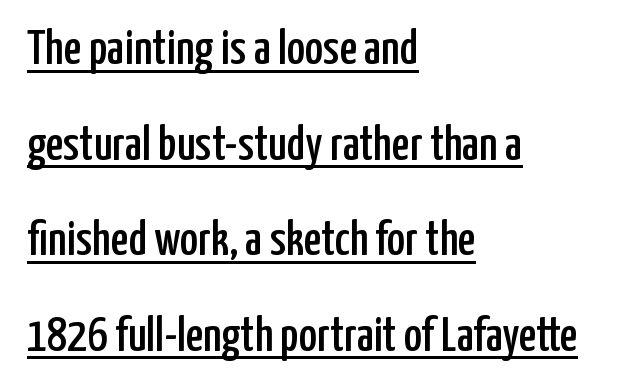
The image shows 49 px condensed sans-serif type, upright; set left-aligned, loose line spacing (1.95x), normal letter spacing, underlined; low stroke contrast and a medium x-height.
